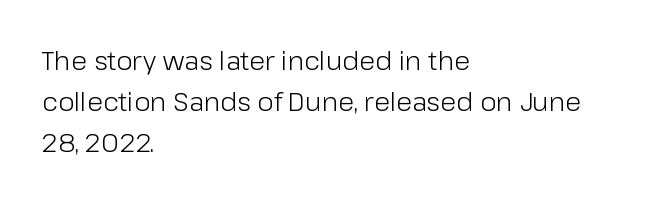
The image shows 26 px text type, upright; set left-aligned, normal line spacing (1.57x), normal letter spacing, not underlined.
